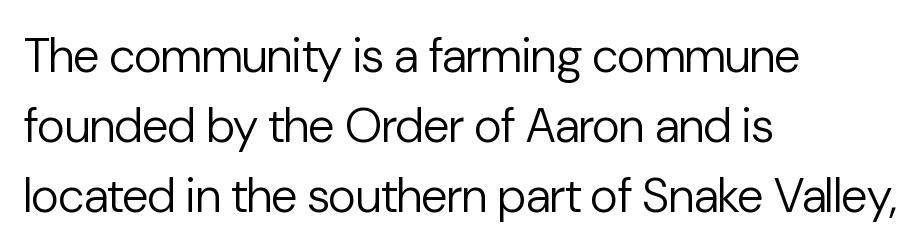
Q: Is the text bold? A: No.
Q: Is the text italic (slanted)? A: No, it is upright.
Q: Is the typeface a serif or a sans-serif typeface? A: Sans-serif.
Q: Is the text underlined? A: No.
Q: How is the paragraph aligned? A: Left-aligned.
Q: Is the spacing between letters normal or unusually wide? A: Normal.
Q: Is the spacing between lines tight, normal or loose? A: Normal.
Q: Width (condensed, normal, or wide)? A: Normal.
Q: Stroke contrast? A: Low.
Q: x-height? A: Medium.
Q: Monospaced? A: No.
